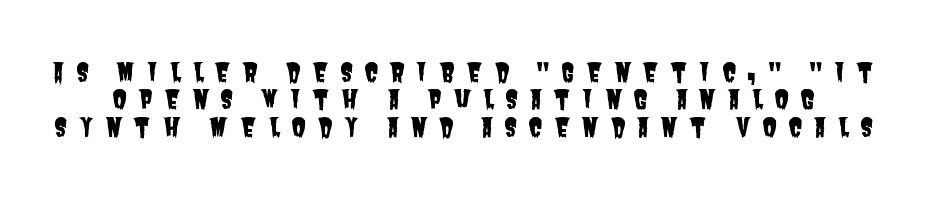
Q: Is the text underlined? A: No.
Q: Is the spacing between letters normal or unusually wide? A: Unusually wide.
Q: Is the spacing between lines tight, normal or loose? A: Tight.
